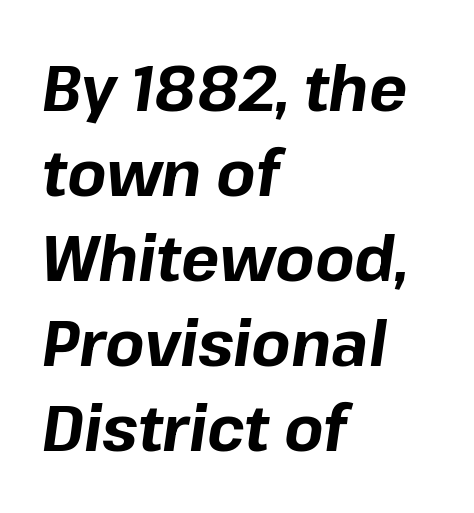
{"italic": "yes", "lean": "right", "slant_degrees": 8, "bold": "yes", "weight": "bold", "width": "normal", "stroke_contrast": "low", "x_height": "medium", "monospaced": "no", "underline": "no", "align": "left", "line_spacing": "normal", "line_spacing_ratio": 1.33, "letter_spacing": "normal", "letter_spacing_em": 0.0, "glyph_px": 64}
